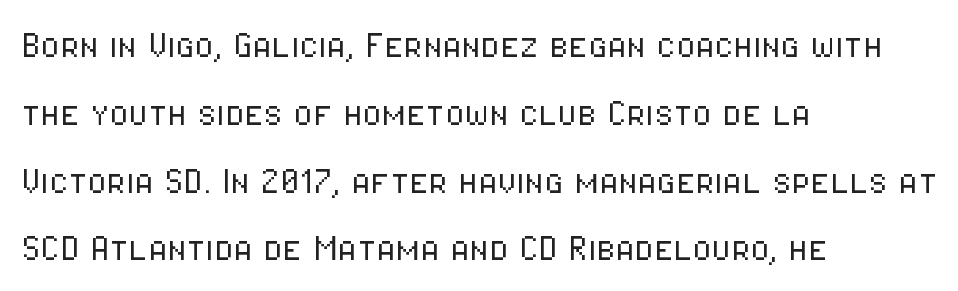
The tracking reads as untouched default to a designer's eye. Is this a sans? Yes — the strokes have no serifs. Summary of vertical rhythm: regular, with standard interline spacing. Any mark beneath the type? The region is blank. Proportional: the letters do not fall into vertical columns.
